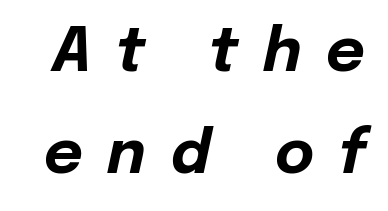
Each glyph is drawn with heavy, bold strokes. The face used here is rendered with a markedly widened letterfit. The letters advance in unequal steps, a hallmark of proportional type. The leading is moderate, giving the passage an even texture.
